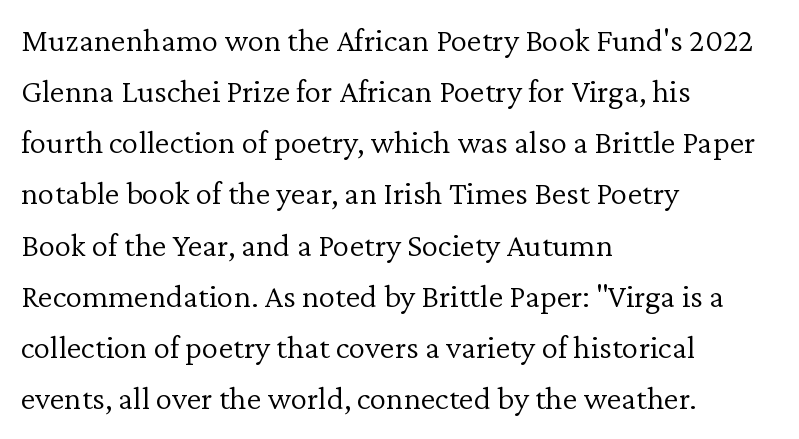
These lines were composed using upright roman letters. The letterforms sit shoulder to shoulder at normal distance. This sample keeps an unexceptional amount of space between lines. Think standard paragraph weight, or any step lighter than that.
